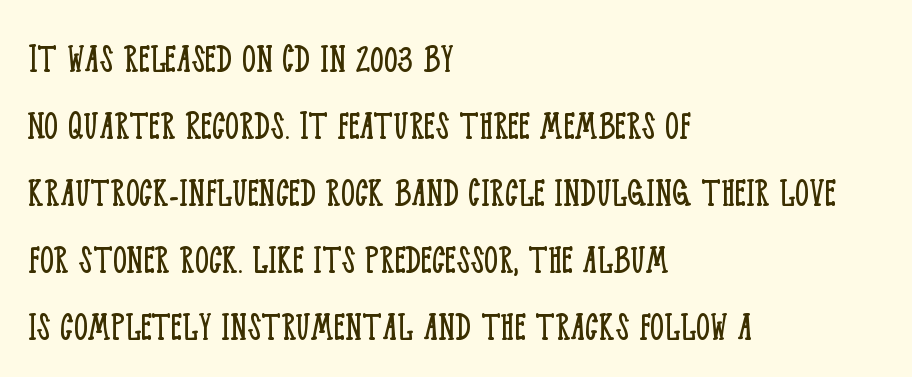
{"serif": "yes", "italic": "no", "bold": "no", "weight": "light", "width": "condensed", "stroke_contrast": "low", "x_height": "large", "monospaced": "no", "underline": "no", "align": "left", "line_spacing": "normal", "line_spacing_ratio": 1.52, "letter_spacing": "normal", "letter_spacing_em": 0.0, "glyph_px": 44}
